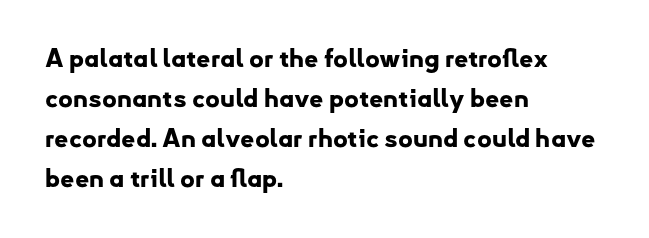
Q: Is the text bold? A: Yes.
Q: Is the text italic (slanted)? A: No, it is upright.
Q: Is the text underlined? A: No.
Q: How is the paragraph aligned? A: Left-aligned.
Q: Is the spacing between letters normal or unusually wide? A: Normal.
Q: Is the spacing between lines tight, normal or loose? A: Normal.
